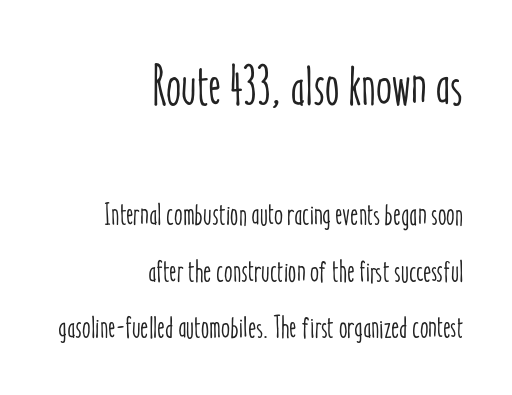
{"italic": "no", "width": "condensed", "stroke_contrast": "low", "x_height": "medium", "monospaced": "no", "underline": "no", "align": "right", "line_spacing_ratio": 1.82, "letter_spacing": "normal", "letter_spacing_em": 0.0, "larger_block": "first", "size_ratio": 1.77, "glyph_px": 55}
